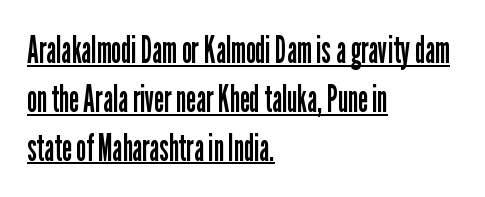
The image shows 37 px regular-weight, condensed sans-serif type, upright; set left-aligned, normal line spacing (1.32x), normal letter spacing, underlined; low stroke contrast and a medium x-height.
